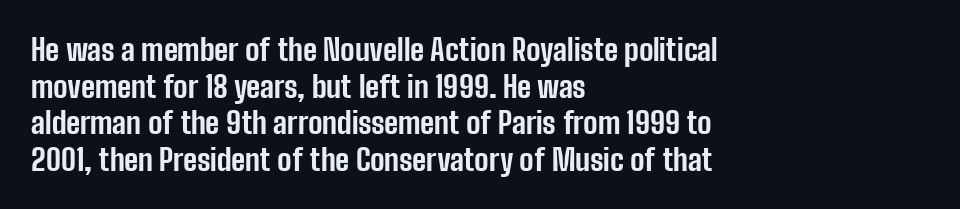
Rendered with straight, roman letterforms. Serif or sans? Sans — the stroke terminals are bare. You could not count columns in this text — the font is proportionally spaced. Glyph-to-glyph distance matches everyday printed text.
